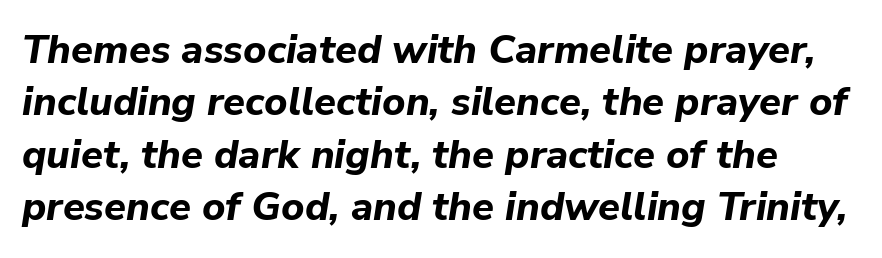
Here the glyphs are tracked normally, forming tight word shapes. Is this a fixed-width face? No — the glyphs have proportional, varying widths. Emphasis by weight is at full strength: bold. The lines sit at an ordinary, default distance from one another. The font's italic variant was chosen for this text. Anything drawn beneath the words? Only blank space.
